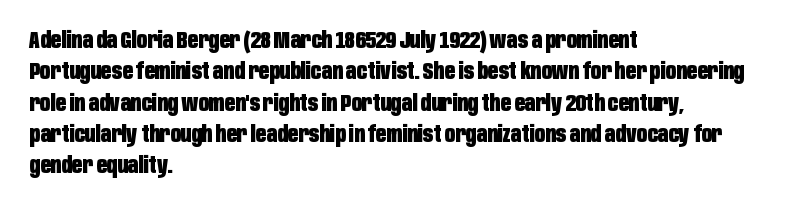
Q: Is the text bold? A: Yes.
Q: Is the text italic (slanted)? A: No, it is upright.
Q: Is the text underlined? A: No.
Q: How is the paragraph aligned? A: Left-aligned.
Q: Is the spacing between letters normal or unusually wide? A: Normal.
Q: Is the spacing between lines tight, normal or loose? A: Normal.
